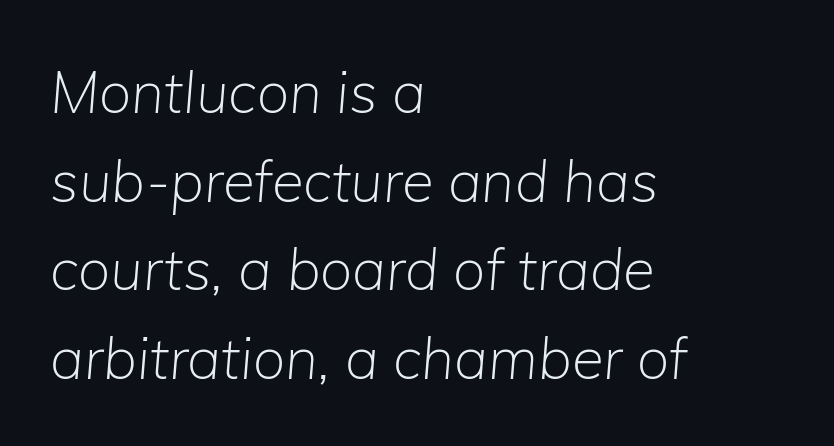
The image shows 58 px light type, italic (leaning right); set left-aligned, normal line spacing (1.53x), normal letter spacing, not underlined; low stroke contrast and a medium x-height.
